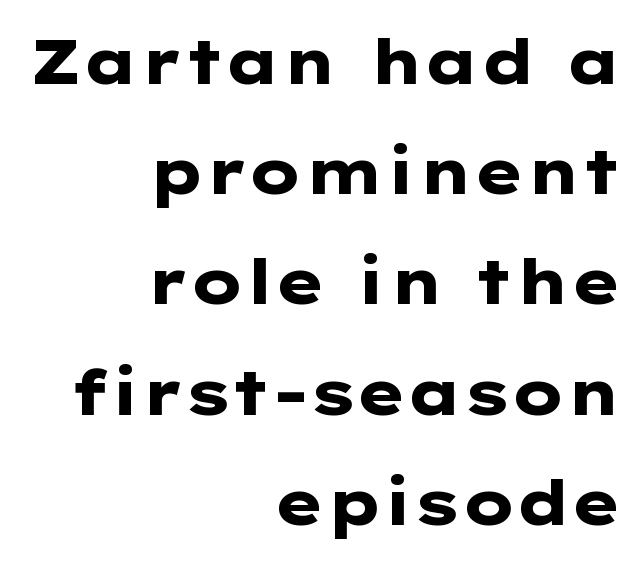
The image shows 63 px heavy, wide sans-serif type, upright; set right-aligned, line spacing 1.75x, normal letter spacing, not underlined; low stroke contrast and a medium x-height.
